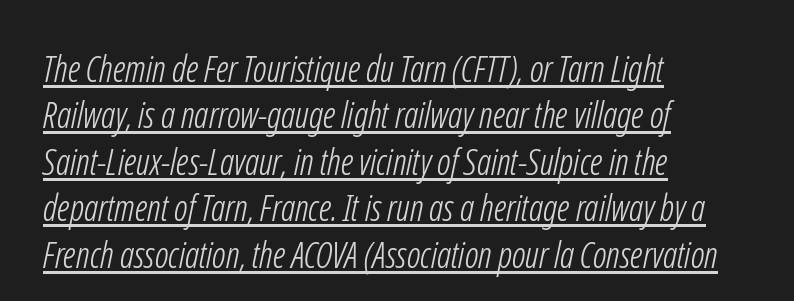
Q: Is the text bold? A: No.
Q: Is the typeface a serif or a sans-serif typeface? A: Sans-serif.
Q: Is the text underlined? A: Yes.
Q: How is the paragraph aligned? A: Left-aligned.
Q: Is the spacing between letters normal or unusually wide? A: Normal.
Q: Is the spacing between lines tight, normal or loose? A: Normal.
Q: Width (condensed, normal, or wide)? A: Condensed.
Q: Stroke contrast? A: Low.
Q: x-height? A: Medium.
Q: Monospaced? A: No.
